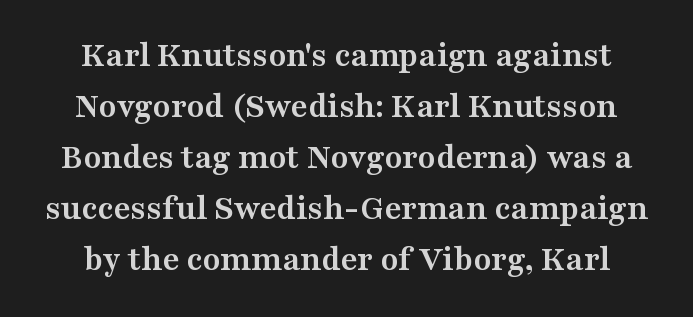
Q: Is the text bold? A: Yes.
Q: Is the text italic (slanted)? A: No, it is upright.
Q: Is the typeface a serif or a sans-serif typeface? A: Serif.
Q: Is the text underlined? A: No.
Q: How is the paragraph aligned? A: Centered.
Q: Is the spacing between letters normal or unusually wide? A: Normal.
Q: Is the spacing between lines tight, normal or loose? A: Normal.
Q: Width (condensed, normal, or wide)? A: Wide.
Q: Stroke contrast? A: Medium.
Q: x-height? A: Medium.
Q: Monospaced? A: No.
